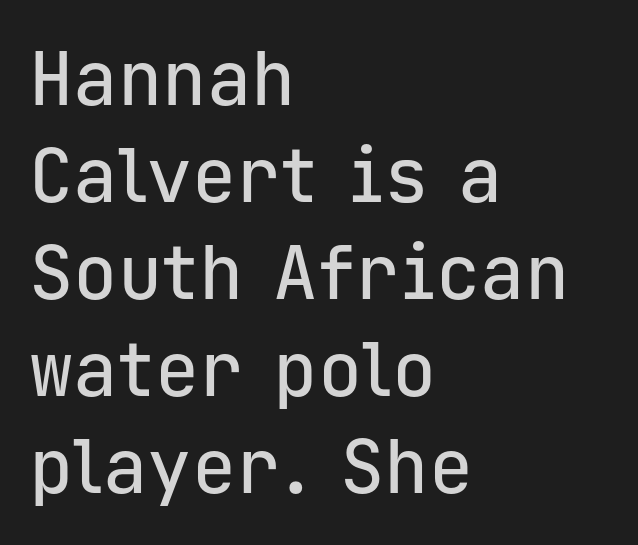
Q: Is the text italic (slanted)? A: No, it is upright.
Q: Is the typeface a serif or a sans-serif typeface? A: Sans-serif.
Q: Is the text underlined? A: No.
Q: How is the paragraph aligned? A: Left-aligned.
Q: Is the spacing between letters normal or unusually wide? A: Normal.
Q: Is the spacing between lines tight, normal or loose? A: Normal.
Q: Width (condensed, normal, or wide)? A: Normal.
Q: Stroke contrast? A: Low.
Q: x-height? A: Medium.
Q: Monospaced? A: Yes.
